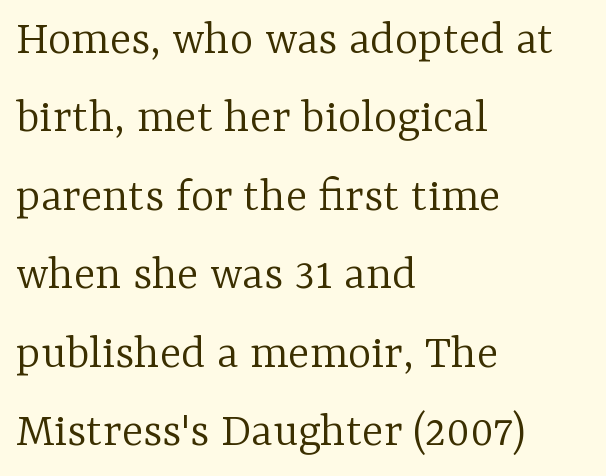
Reading down the block, your eye returns to a fixed left position each line. The glyphs are unaccompanied by any horizontal stroke below them. Varying glyph widths throughout — classic text-font behaviour. Tracking value appears to be zero — textbook default spacing. This is roman type, the default non-slanted kind.
